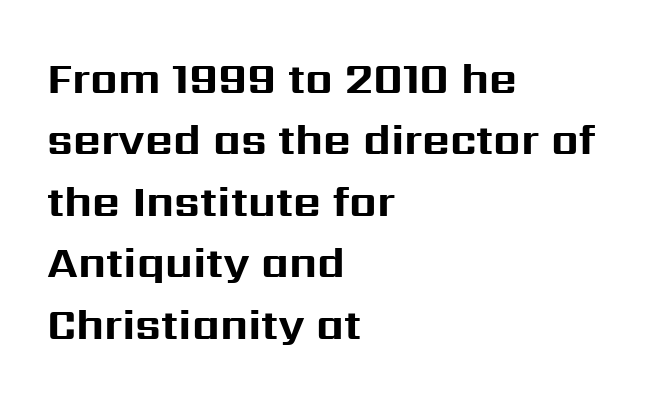
The string is rendered with underlining switched off. Thick stems and heavy bowls — unmistakably bold. Here the designer chose a conventional face with non-uniform glyph widths. Vertical spacing — default. This is the regular roman posture of the typeface. Caption: multi-line text, flush left, ragged right.
